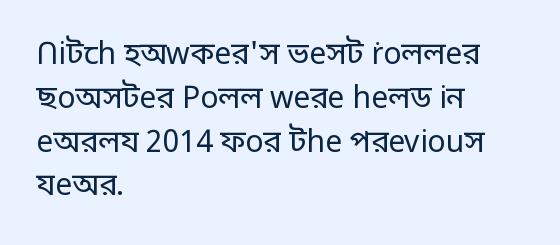
{"serif": "no", "italic": "no", "bold": "no", "weight": "regular", "width": "normal", "stroke_contrast": "low", "x_height": "large", "monospaced": "no", "underline": "no", "align": "left", "line_spacing": "normal", "line_spacing_ratio": 1.46, "letter_spacing": "normal", "letter_spacing_em": 0.0, "glyph_px": 30}
